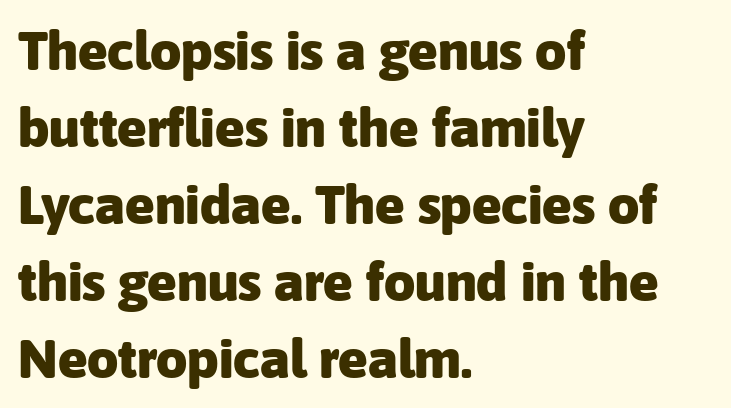
The image shows 55 px heavy sans-serif type, upright; set left-aligned, normal line spacing (1.4x), normal letter spacing, not underlined; low stroke contrast and a medium x-height.
